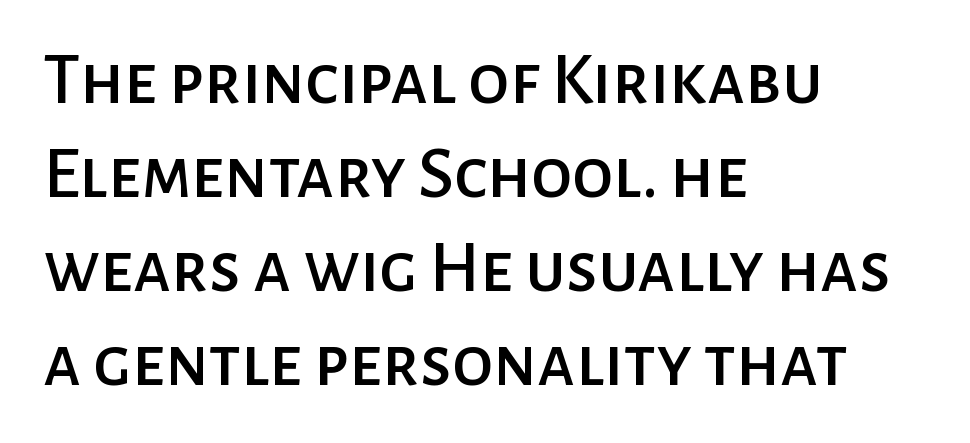
The image shows 74 px sans-serif type, upright; set left-aligned, normal line spacing (1.27x), normal letter spacing, not underlined; low stroke contrast and a medium x-height.
